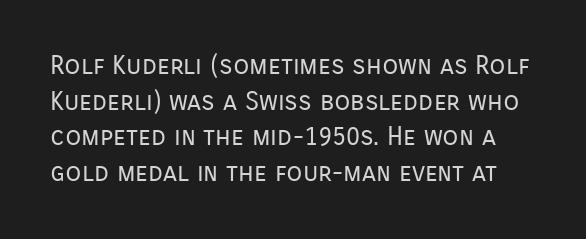
Q: Is the text bold? A: No.
Q: Is the text italic (slanted)? A: No, it is upright.
Q: Is the text underlined? A: No.
Q: Is the spacing between letters normal or unusually wide? A: Normal.
Q: Is the spacing between lines tight, normal or loose? A: Normal.
